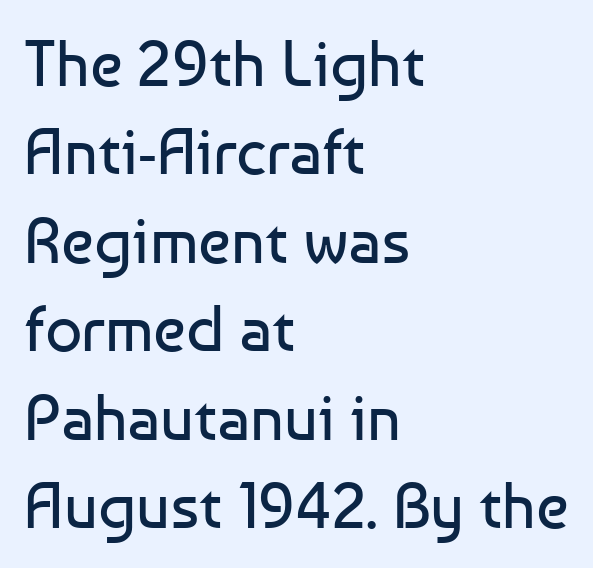
Q: Is the text bold? A: No.
Q: Is the text italic (slanted)? A: No, it is upright.
Q: Is the typeface a serif or a sans-serif typeface? A: Sans-serif.
Q: Is the text underlined? A: No.
Q: How is the paragraph aligned? A: Left-aligned.
Q: Is the spacing between letters normal or unusually wide? A: Normal.
Q: Is the spacing between lines tight, normal or loose? A: Normal.
Q: Width (condensed, normal, or wide)? A: Normal.
Q: Stroke contrast? A: Low.
Q: x-height? A: Medium.
Q: Monospaced? A: No.
